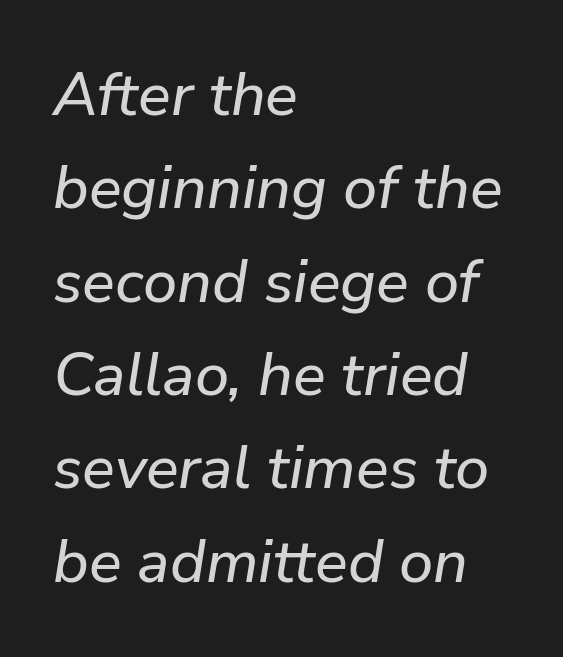
The image shows 61 px text type, italic (leaning right); set left-aligned, normal line spacing (1.53x), normal letter spacing, not underlined; low stroke contrast and a medium x-height.
